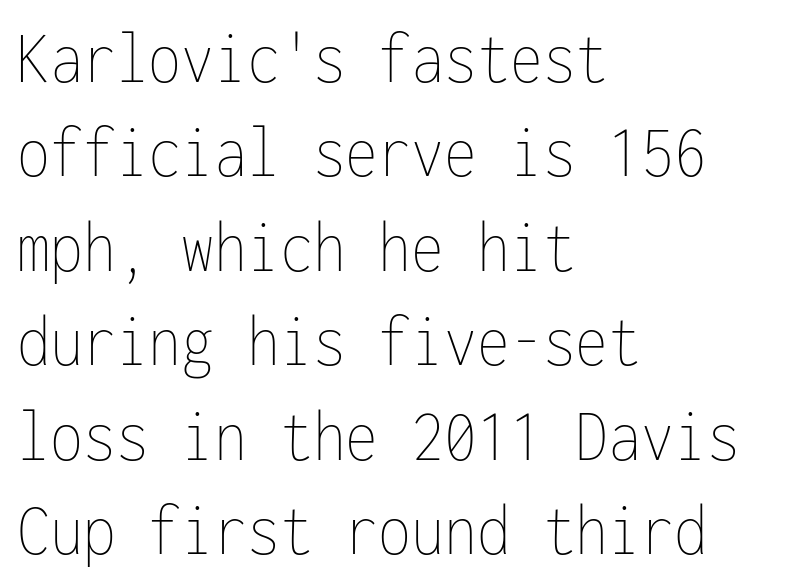
Q: Is the text bold? A: No.
Q: Is the text italic (slanted)? A: No, it is upright.
Q: Is the text underlined? A: No.
Q: How is the paragraph aligned? A: Left-aligned.
Q: Is the spacing between letters normal or unusually wide? A: Normal.
Q: Is the spacing between lines tight, normal or loose? A: Normal.
Q: Width (condensed, normal, or wide)? A: Condensed.
Q: Stroke contrast? A: Low.
Q: x-height? A: Medium.
Q: Monospaced? A: Yes.
